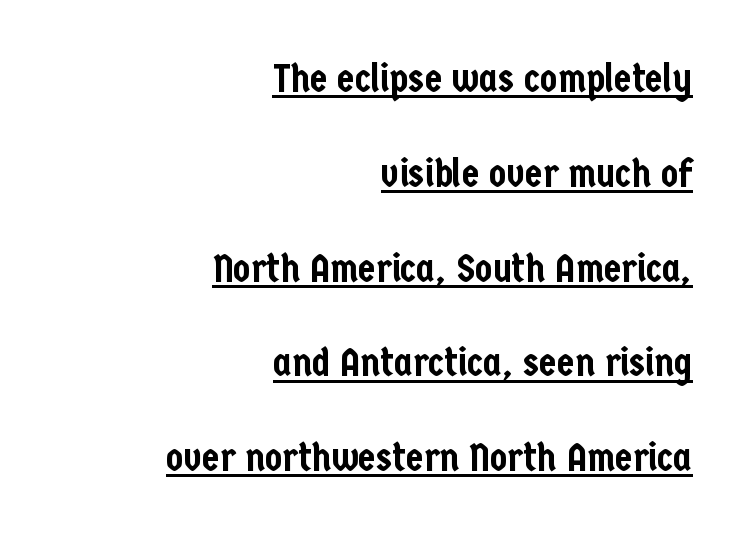
{"serif": "no", "italic": "no", "width": "condensed", "stroke_contrast": "low", "x_height": "medium", "monospaced": "no", "underline": "yes", "align": "right", "line_spacing": "loose", "line_spacing_ratio": 2.37, "letter_spacing": "normal", "letter_spacing_em": 0.0, "glyph_px": 40}
